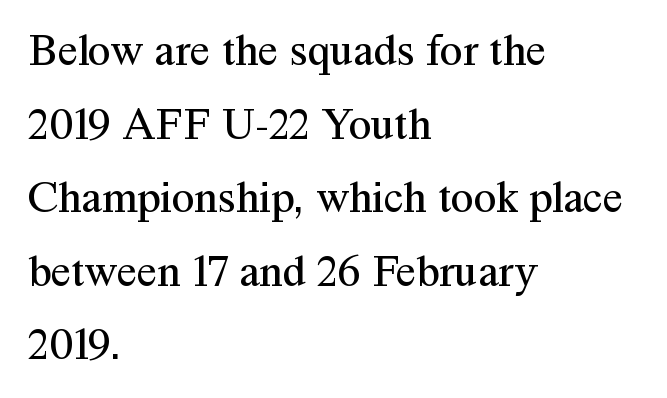
Q: Is the text bold? A: No.
Q: Is the text italic (slanted)? A: No, it is upright.
Q: Is the typeface a serif or a sans-serif typeface? A: Serif.
Q: Is the text underlined? A: No.
Q: How is the paragraph aligned? A: Left-aligned.
Q: Is the spacing between letters normal or unusually wide? A: Normal.
Q: Is the spacing between lines tight, normal or loose? A: Normal.
Q: Width (condensed, normal, or wide)? A: Normal.
Q: Stroke contrast? A: Medium.
Q: x-height? A: Medium.
Q: Monospaced? A: No.
